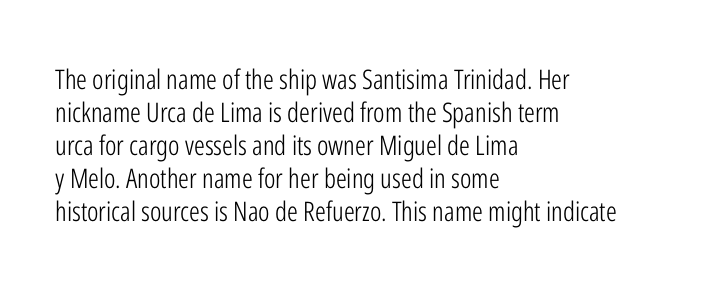
The type sits square on the baseline with zero lean. All the whitespace from short lines collects on the right. Students, note that the glyphs here touch the page at normal intervals. Weight class: somewhere from thin through regular. The foot of each line stays bare and open.
